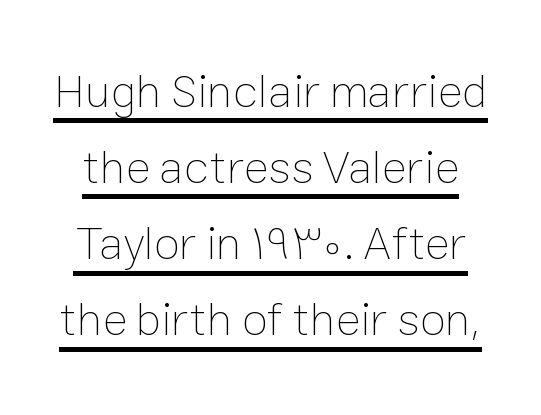
Emphasis is given by a line drawn under the lettering. The letterforms sit shoulder to shoulder at normal distance. Leading: standard. Heft: none added — not bold. The font's upright variant was chosen for this text. The letters advance in unequal steps, a hallmark of proportional type.
